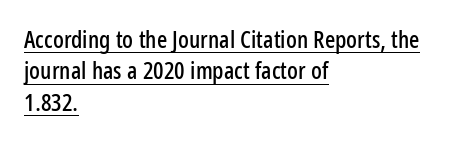
Q: Is the text italic (slanted)? A: No, it is upright.
Q: Is the text underlined? A: Yes.
Q: How is the paragraph aligned? A: Left-aligned.
Q: Is the spacing between letters normal or unusually wide? A: Normal.
Q: Is the spacing between lines tight, normal or loose? A: Normal.
